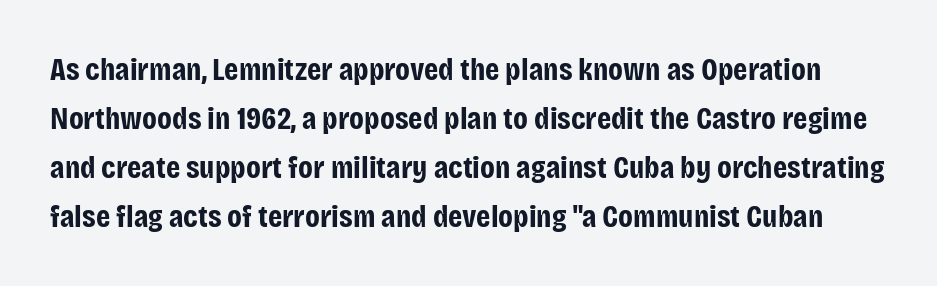
The image shows 32 px bold, condensed sans-serif type, upright; set normal line spacing (1.53x), normal letter spacing, not underlined; low stroke contrast and a large x-height.
